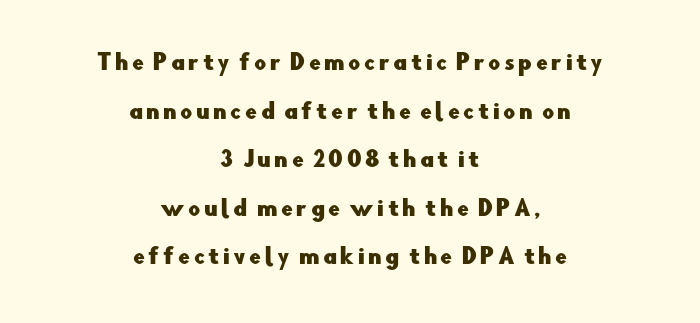
{"italic": "no", "underline": "no", "align": "center", "line_spacing": "loose", "line_spacing_ratio": 2.31, "glyph_px": 21}
